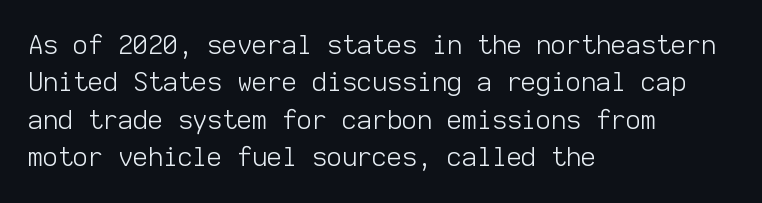
Q: Is the text bold? A: No.
Q: Is the text italic (slanted)? A: No, it is upright.
Q: Is the text underlined? A: No.
Q: How is the paragraph aligned? A: Left-aligned.
Q: Is the spacing between letters normal or unusually wide? A: Normal.
Q: Is the spacing between lines tight, normal or loose? A: Normal.
